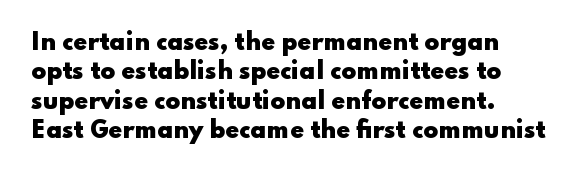
The image shows 22 px bold type, upright; set left-aligned, normal line spacing (1.33x), normal letter spacing, not underlined.
